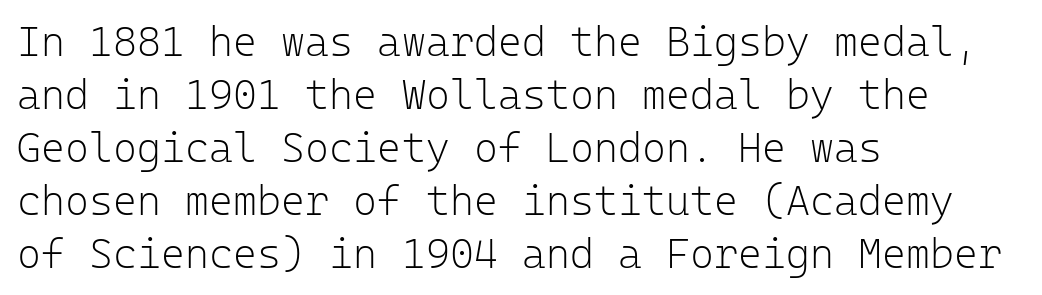
The image shows 41 px light sans-serif type, upright, monospaced; set left-aligned, normal line spacing (1.29x), normal letter spacing, not underlined; low stroke contrast and a medium x-height.
